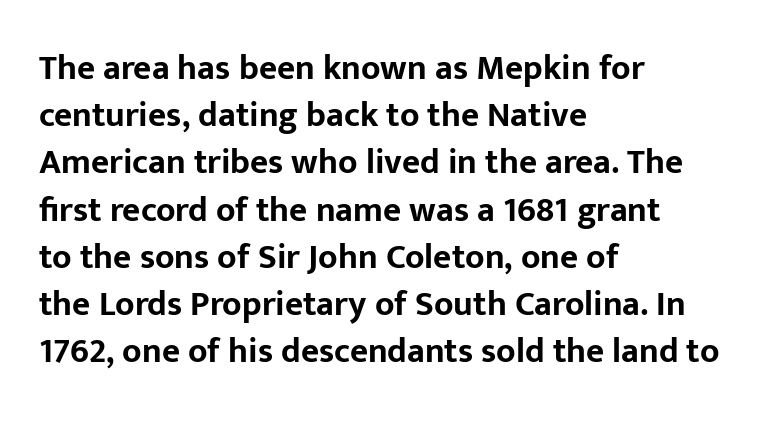
The image shows 35 px bold sans-serif type, upright; set left-aligned, normal line spacing (1.35x), normal letter spacing, not underlined; low stroke contrast and a medium x-height.
